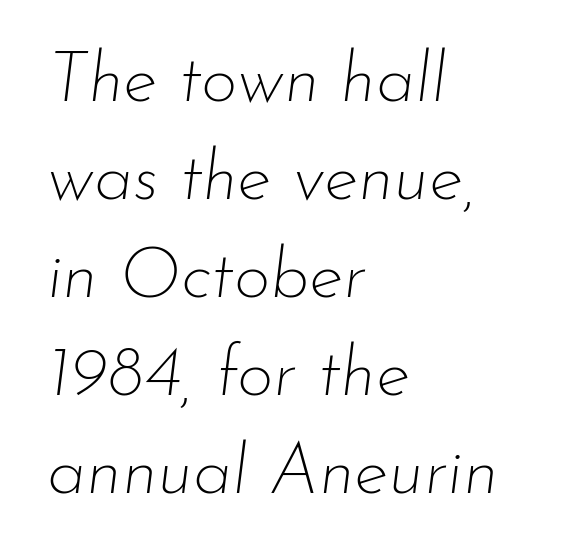
The image shows 71 px thin type, italic (leaning right); set left-aligned, normal line spacing (1.38x), normal letter spacing, not underlined; low stroke contrast and a small x-height.
